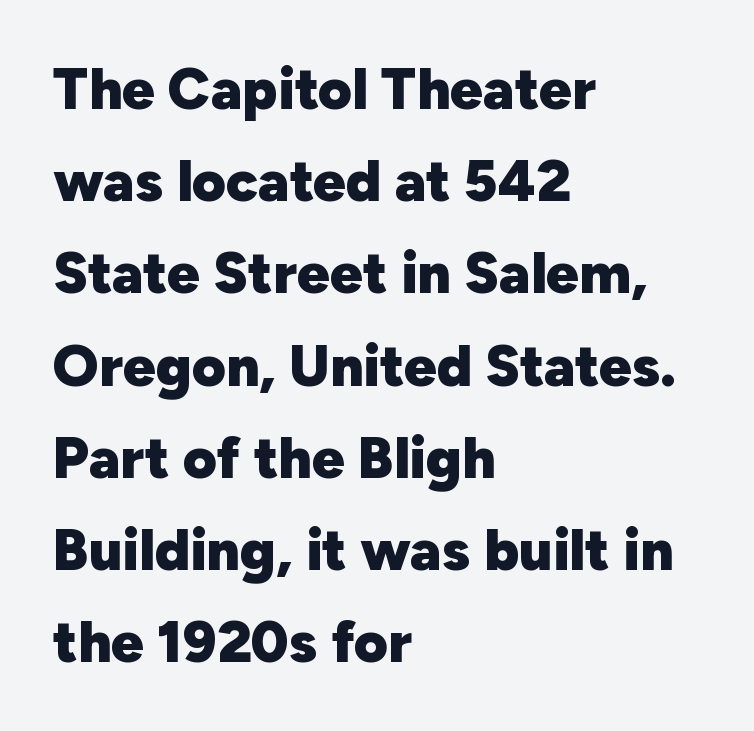
The type is set solid horizontally, with unmodified tracking. The passage shown is emphatically bold. Vertical strokes here are truly vertical. Quick note: underline off.
